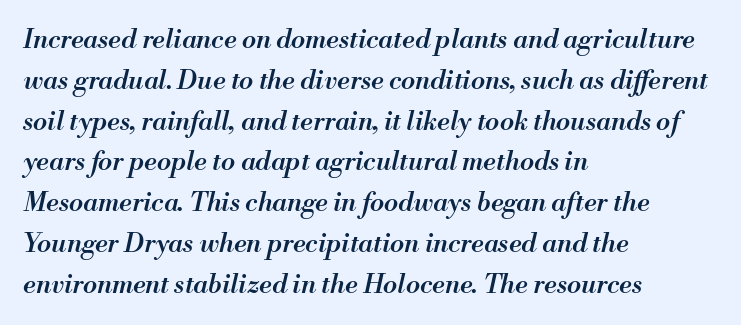
Every row of glyphs begins at an identical x-position on the left. Weight check: semibold — heavier than regular, not quite bold. Unmarked baselines from the first word to the last. A typesetter would call this leading conventional body-copy spacing. Letter spacing: default. The passage shown leans; its letterforms are oblique.
